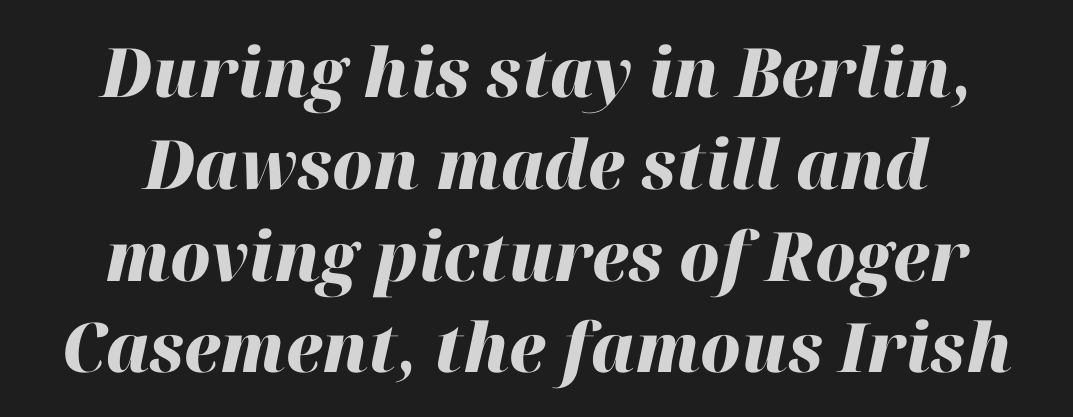
{"italic": "yes", "lean": "right", "slant_degrees": 12, "bold": "yes", "weight": "heavy", "width": "normal", "stroke_contrast": "high", "x_height": "medium", "monospaced": "no", "underline": "no", "align": "center", "line_spacing": "normal", "line_spacing_ratio": 1.35, "letter_spacing": "normal", "letter_spacing_em": 0.0, "glyph_px": 68}
